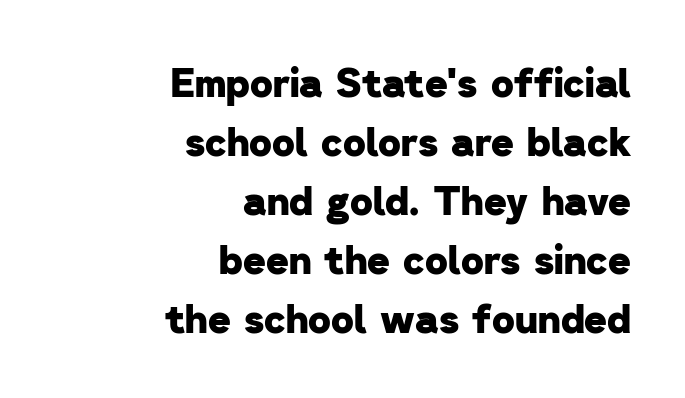
The image shows 39 px heavy sans-serif type; set right-aligned, normal line spacing (1.51x), normal letter spacing, not underlined; low stroke contrast and a medium x-height.
